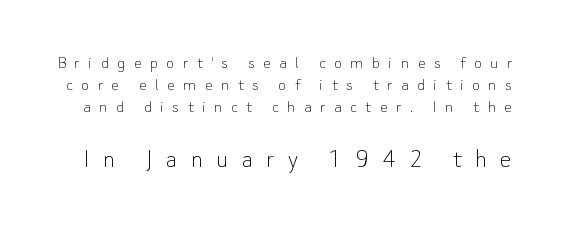
The image shows 29 px thin sans-serif type, upright; set line spacing 1.17x, unusually wide letter spacing (+0.45 em), not underlined; the second (bottom) block is 1.53x larger; low stroke contrast and a small x-height.
